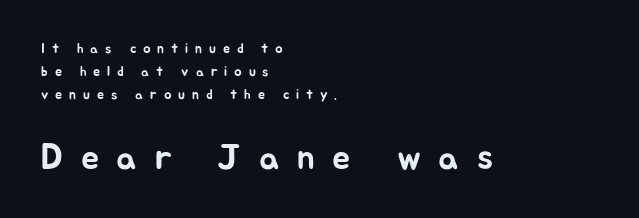
Note: no serifs on the glyphs. The line-height multiplier appears to be the usual default. Caption: expanded tracking, letters set apart. The lines in this sample share a left origin and differ only in where they stop. Honestly, there is no underline to notice here at all. You get the small type first, then a jump to larger type.
